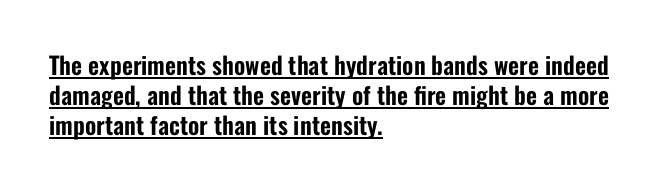
{"italic": "no", "underline": "yes", "align": "left", "line_spacing_ratio": 1.24, "letter_spacing": "normal", "letter_spacing_em": 0.0, "glyph_px": 24}
